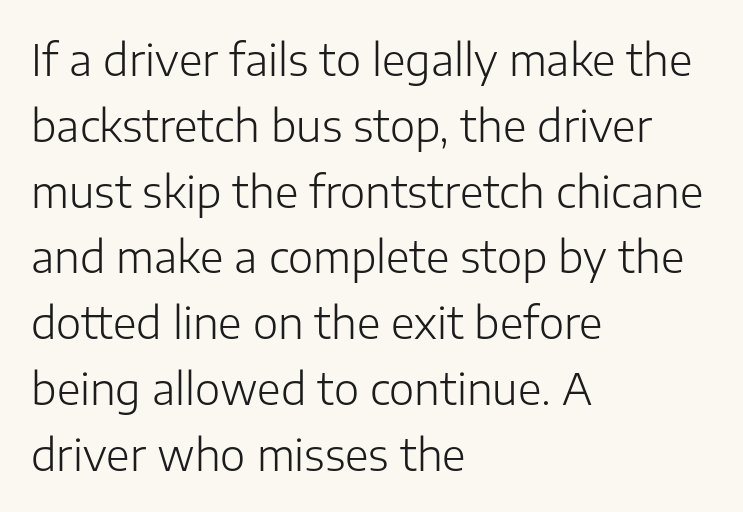
The image shows 43 px light sans-serif type, upright; set left-aligned, normal line spacing (1.53x), normal letter spacing, not underlined; low stroke contrast and a medium x-height.
